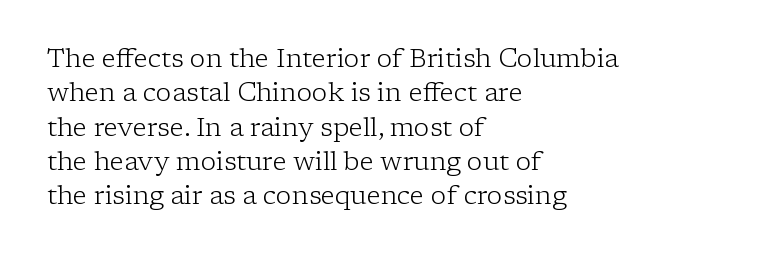
Leftover space on each line is placed entirely after the last word. Notice how the stems are strictly vertical — no italics here. The rendering uses a moderate line-height, typical for paragraphs. Underlining? Definitely not there. A light-to-regular cut is what we see here.
